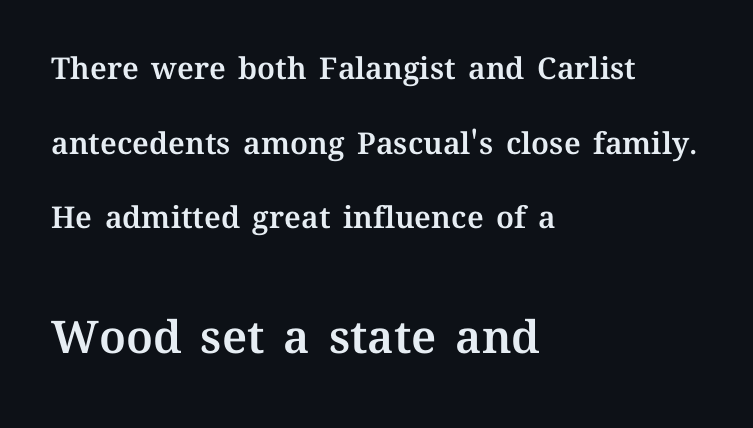
{"italic": "no", "width": "normal", "stroke_contrast": "medium", "x_height": "medium", "monospaced": "no", "underline": "no", "align": "left", "line_spacing": "loose", "line_spacing_ratio": 2.49, "letter_spacing": "normal", "letter_spacing_em": 0.0, "larger_block": "second", "size_ratio": 1.5, "glyph_px": 45}
